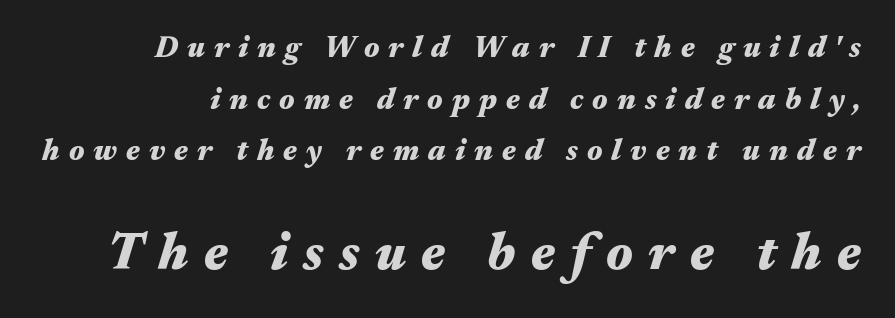
{"italic": "yes", "lean": "right", "slant_degrees": 17, "bold": "yes", "weight": "heavy", "width": "wide", "stroke_contrast": "medium", "x_height": "medium", "monospaced": "no", "underline": "no", "line_spacing_ratio": 1.72, "letter_spacing": "wide", "letter_spacing_em": 0.3, "larger_block": "second", "size_ratio": 1.73, "glyph_px": 52}
